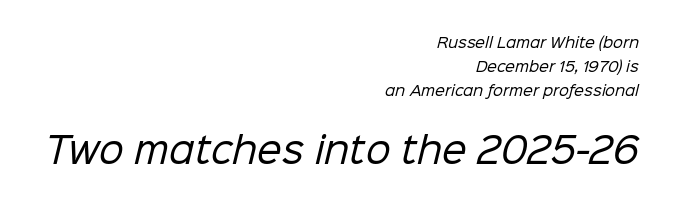
The glyphs in this specimen are sans serif. The lines sit at an ordinary, default distance from one another. Character widths vary here, with narrow letters taking less room than wide ones. Any mark beneath the type? The region is blank. The type is set solid horizontally, with unmodified tracking.
